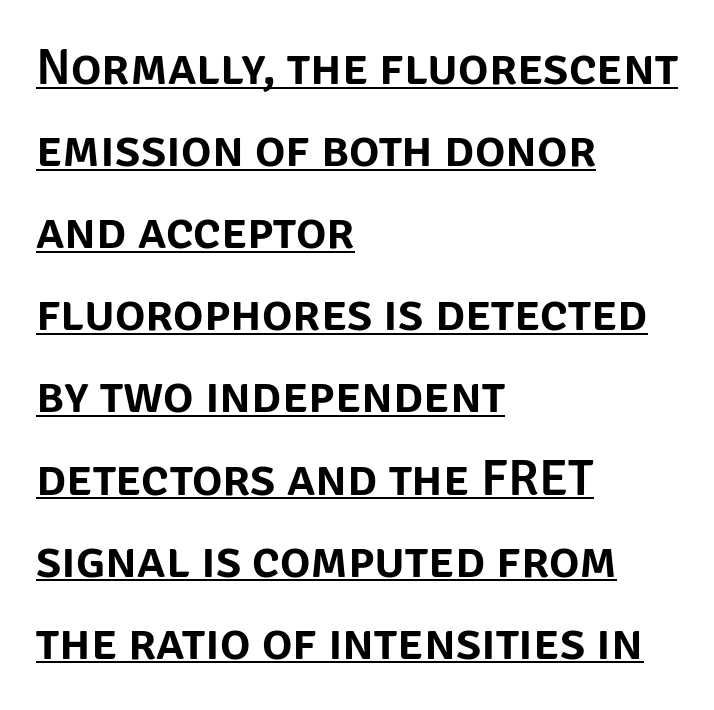
Is there any slant? The stems are plumb. Note the varied advance widths — an 'i' is clearly narrower than an 'm'. Glance below the letters and you will spot a drawn line. The gaps between neighbouring characters are ordinary and unremarkable. The rag falls on the right side of this text block.
